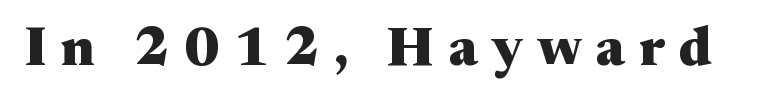
{"serif": "yes", "italic": "no", "bold": "yes", "weight": "heavy", "width": "wide", "stroke_contrast": "medium", "x_height": "medium", "monospaced": "no", "underline": "no", "letter_spacing": "wide", "letter_spacing_em": 0.26, "glyph_px": 54}
